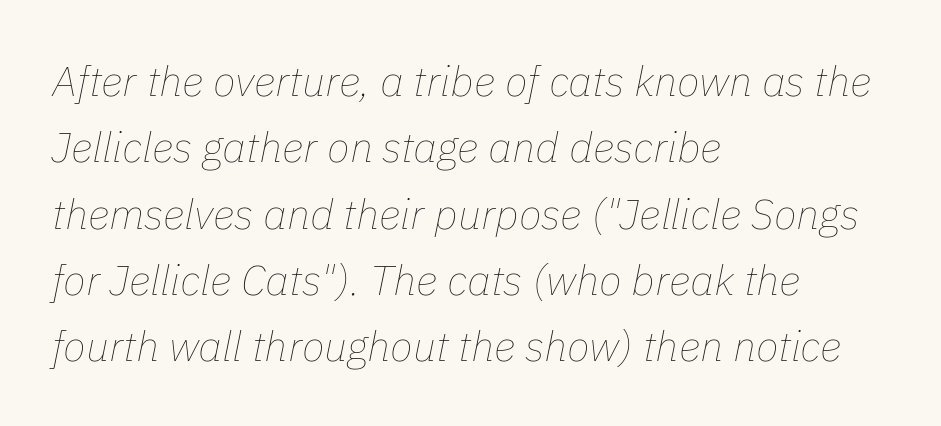
The passage is arranged the way most books set body copy — flush left. Characters follow at the spacing the type designer built in. The face looks like a standard text weight, possibly lighter. Students, observe: this is what conventionally led text looks like. The glyphs are unaccompanied by any horizontal stroke below them.
